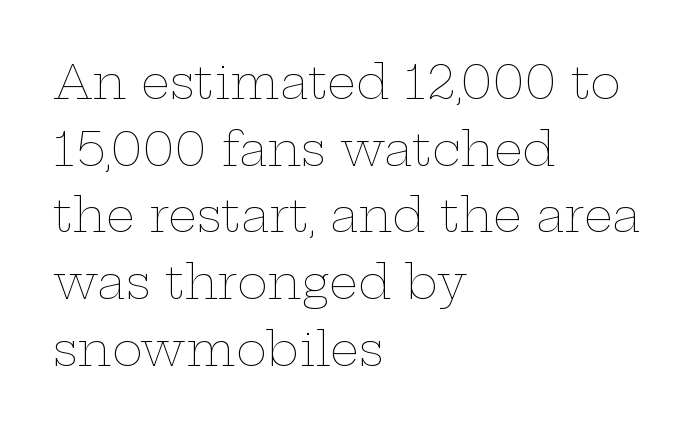
Q: Is the text bold? A: No.
Q: Is the text italic (slanted)? A: No, it is upright.
Q: Is the text underlined? A: No.
Q: How is the paragraph aligned? A: Left-aligned.
Q: Is the spacing between letters normal or unusually wide? A: Normal.
Q: Is the spacing between lines tight, normal or loose? A: Normal.
Q: Width (condensed, normal, or wide)? A: Wide.
Q: Stroke contrast? A: Low.
Q: x-height? A: Medium.
Q: Monospaced? A: No.
